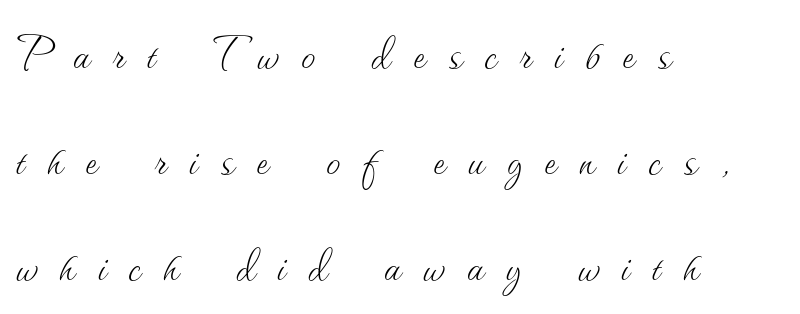
The image shows 57 px thin type; set left-aligned, line spacing 1.86x, unusually wide letter spacing (+0.4 em), not underlined; medium stroke contrast and a small x-height.
